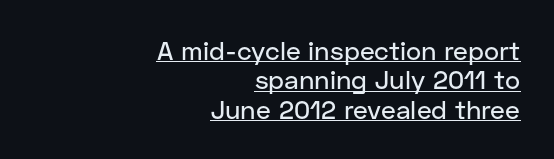
The image shows 26 px text type, upright; set right-aligned, tight line spacing (1.13x), normal letter spacing, underlined.
